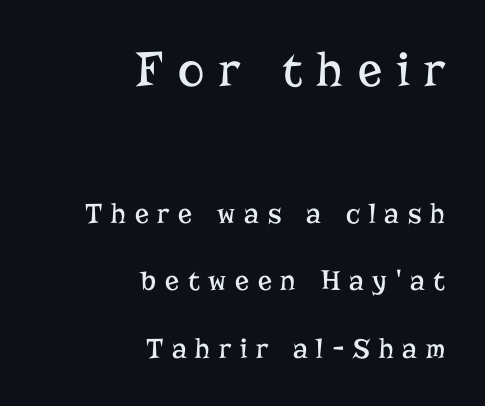
{"serif": "yes", "italic": "no", "bold": "no", "weight": "regular", "width": "normal", "stroke_contrast": "low", "x_height": "medium", "monospaced": "no", "underline": "no", "align": "right", "line_spacing": "loose", "line_spacing_ratio": 2.32, "letter_spacing": "wide", "letter_spacing_em": 0.3, "larger_block": "first", "size_ratio": 1.72, "glyph_px": 50}
